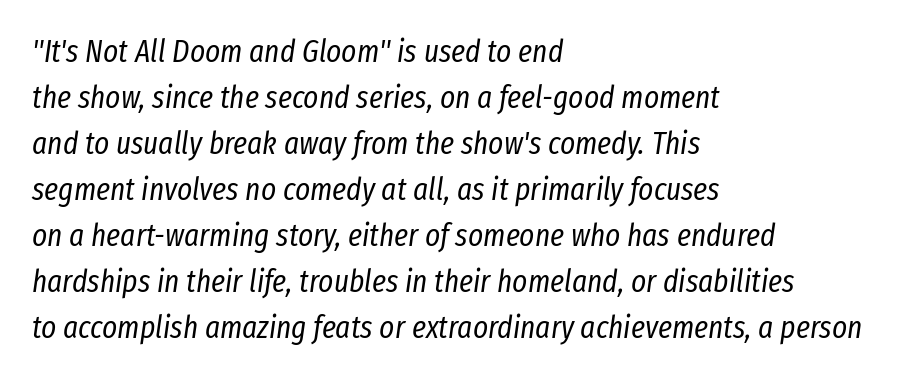
{"italic": "yes", "lean": "right", "slant_degrees": 8, "bold": "no", "weight": "regular", "width": "condensed", "stroke_contrast": "low", "x_height": "medium", "monospaced": "no", "underline": "no", "align": "left", "line_spacing": "normal", "line_spacing_ratio": 1.44, "letter_spacing": "normal", "letter_spacing_em": 0.0, "glyph_px": 32}
